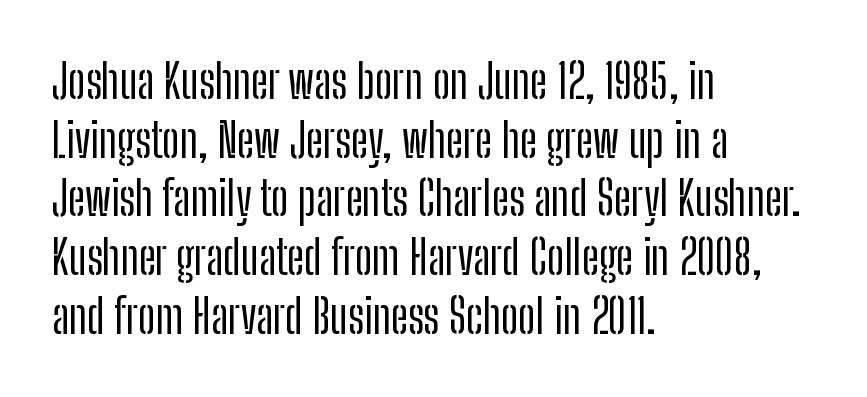
Q: Is the text italic (slanted)? A: No, it is upright.
Q: Is the typeface a serif or a sans-serif typeface? A: Sans-serif.
Q: Is the text underlined? A: No.
Q: How is the paragraph aligned? A: Left-aligned.
Q: Is the spacing between letters normal or unusually wide? A: Normal.
Q: Is the spacing between lines tight, normal or loose? A: Normal.
Q: Width (condensed, normal, or wide)? A: Condensed.
Q: Stroke contrast? A: Low.
Q: x-height? A: Medium.
Q: Monospaced? A: No.
